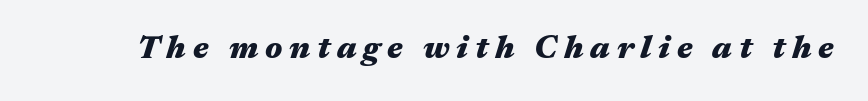
The image shows 32 px heavy, wide type, italic (leaning right); set unusually wide letter spacing (+0.21 em), not underlined; medium stroke contrast and a medium x-height.
